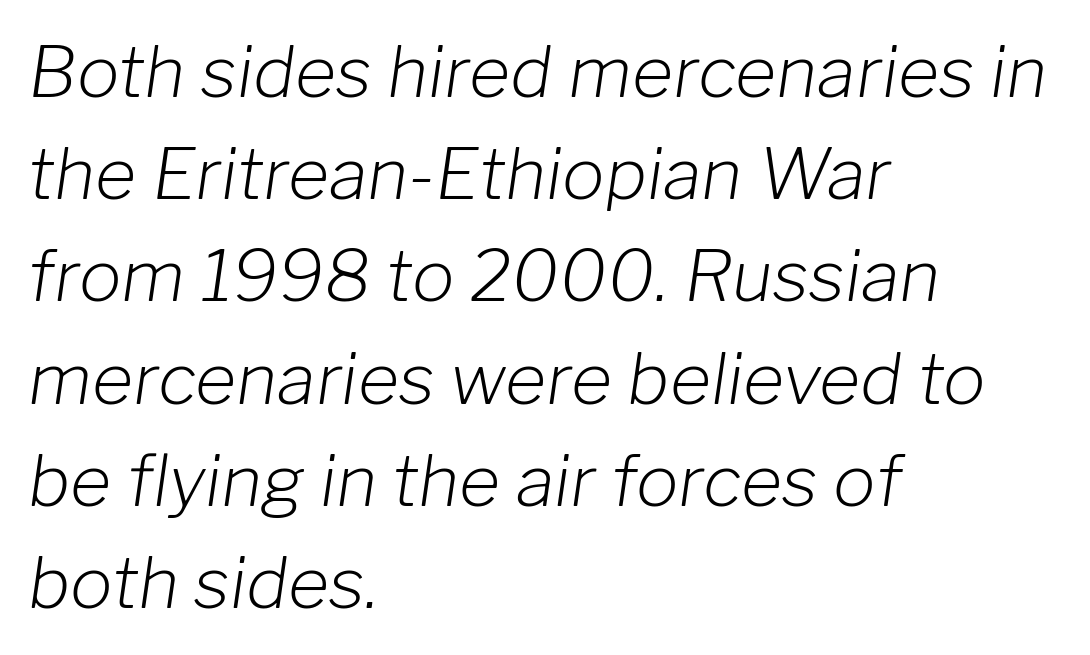
The image shows 71 px light type, italic (leaning right); set left-aligned, normal line spacing (1.44x), normal letter spacing, not underlined; low stroke contrast and a medium x-height.
